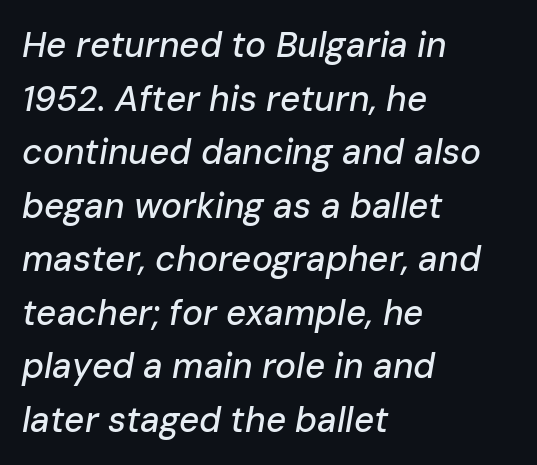
The image shows 35 px text type, italic (leaning right); set left-aligned, normal line spacing (1.53x), normal letter spacing, not underlined; low stroke contrast and a medium x-height.
